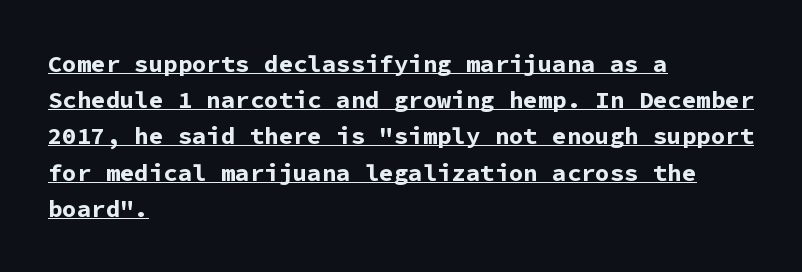
{"italic": "no", "bold": "yes", "underline": "yes", "align": "left", "line_spacing": "normal", "line_spacing_ratio": 1.51, "letter_spacing": "normal", "letter_spacing_em": 0.0, "glyph_px": 24}
